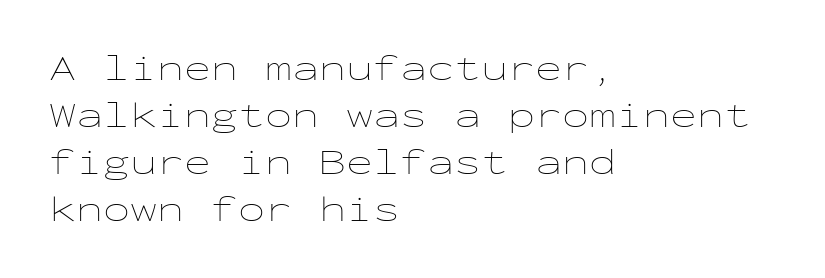
{"italic": "no", "bold": "no", "weight": "thin", "width": "wide", "stroke_contrast": "low", "x_height": "medium", "monospaced": "yes", "underline": "no", "align": "left", "line_spacing": "normal", "line_spacing_ratio": 1.31, "letter_spacing": "normal", "letter_spacing_em": 0.0, "glyph_px": 36}
